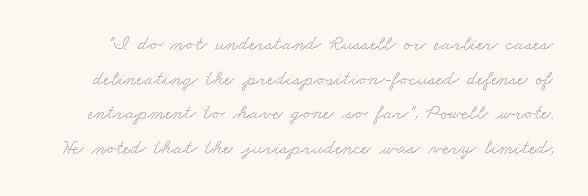
The image shows 21 px text type; set normal line spacing (1.65x), normal letter spacing, not underlined.
